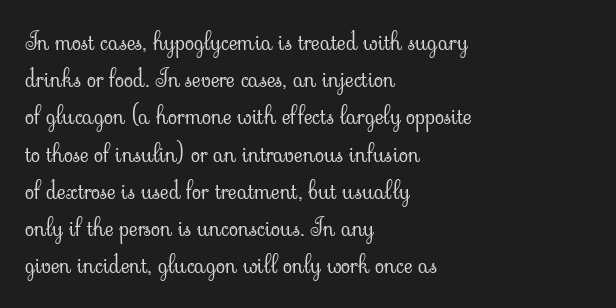
The image shows 24 px text type, upright; set left-aligned, normal line spacing (1.55x), normal letter spacing, not underlined.
